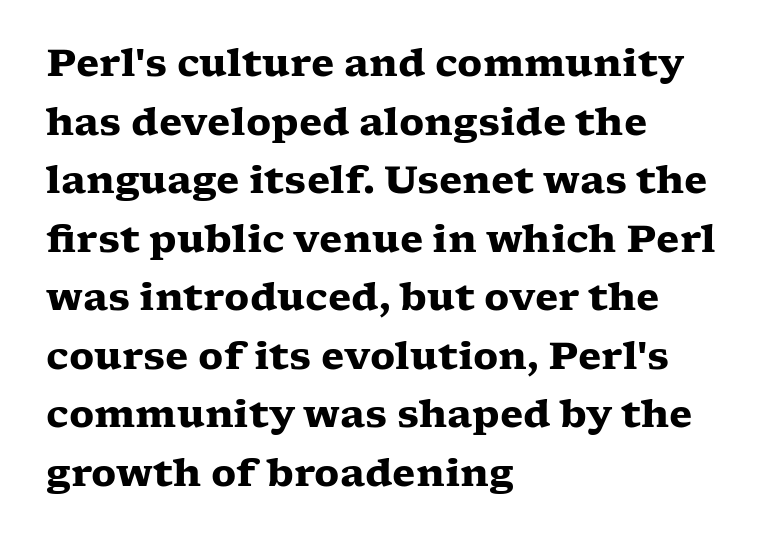
The image shows 38 px heavy, wide serif type, upright; set left-aligned, normal line spacing (1.54x), normal letter spacing, not underlined; low stroke contrast and a medium x-height.
